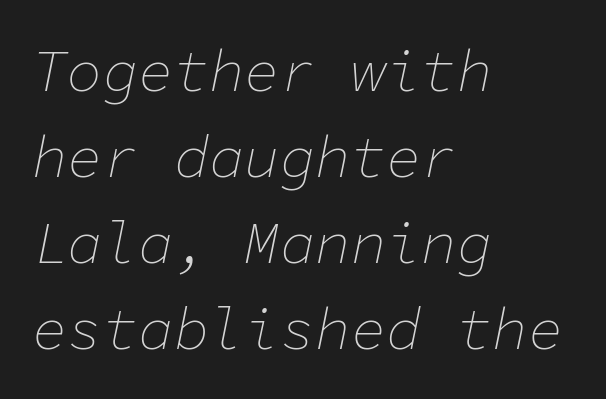
The image shows 59 px thin type, italic (leaning right), monospaced; set left-aligned, normal line spacing (1.46x), normal letter spacing, not underlined; low stroke contrast and a medium x-height.
